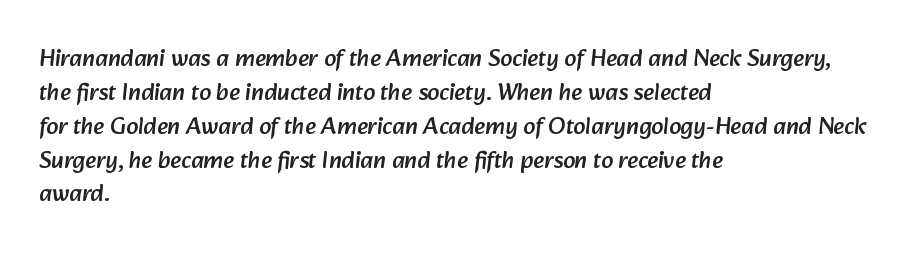
Lines of text with bare space underneath. Glyph-to-glyph distance matches everyday printed text. The lines sit at an ordinary, default distance from one another. The lines in this sample share a left origin and differ only in where they stop.
